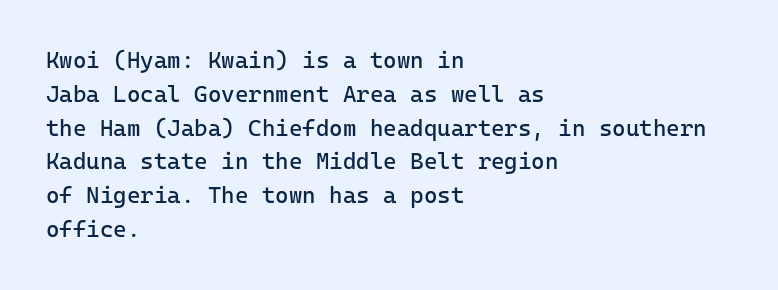
Q: Is the text bold? A: No.
Q: Is the text italic (slanted)? A: No, it is upright.
Q: Is the text underlined? A: No.
Q: How is the paragraph aligned? A: Left-aligned.
Q: Is the spacing between letters normal or unusually wide? A: Normal.
Q: Is the spacing between lines tight, normal or loose? A: Normal.
